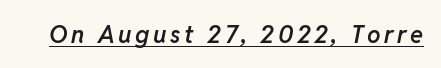
These lines carry some extra weight — a demibold, not a full bold. The glyphs look as if they've been sheared to an angle. These characters rest on top of a visible drawn line.
